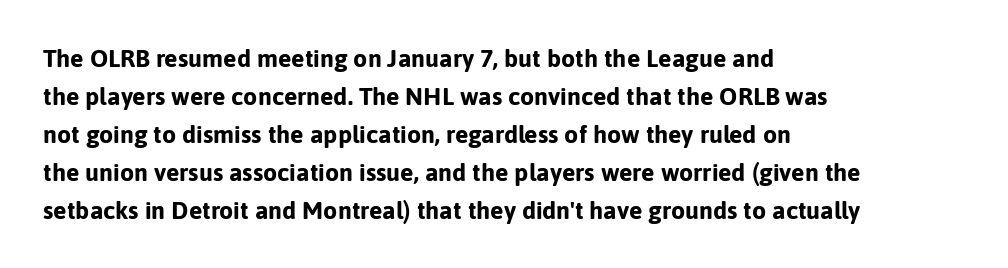
The image shows 25 px bold type, upright; set left-aligned, normal line spacing (1.52x), normal letter spacing, not underlined.
